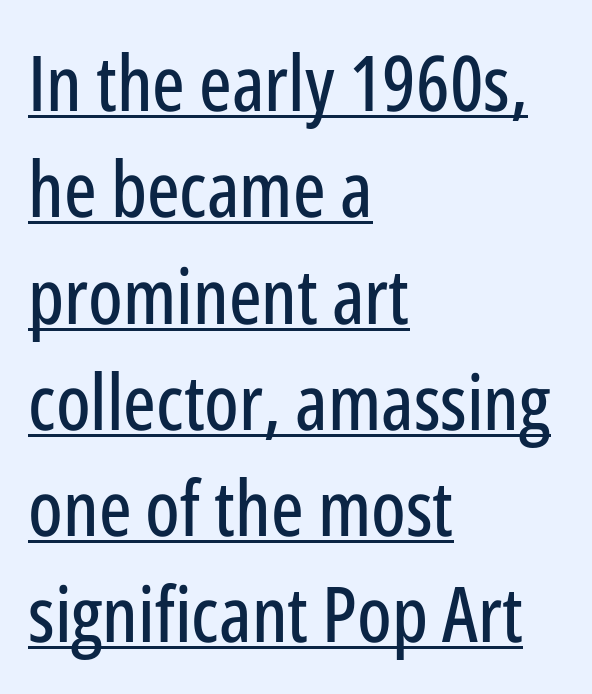
The image shows 77 px condensed sans-serif type, upright; set left-aligned, normal line spacing (1.38x), normal letter spacing, underlined; low stroke contrast and a medium x-height.
